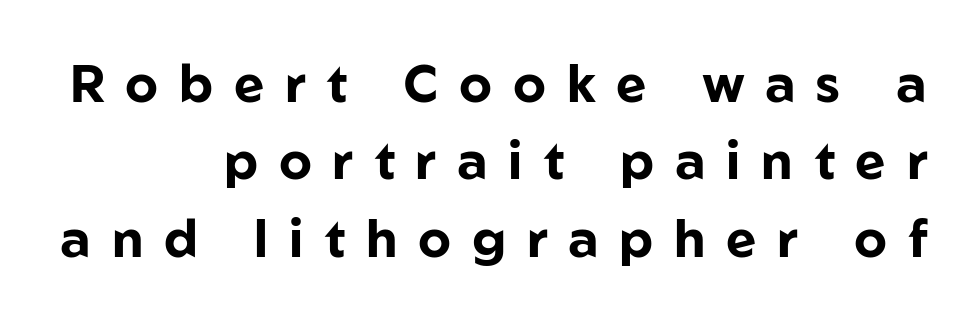
Q: Is the text bold? A: Yes.
Q: Is the text italic (slanted)? A: No, it is upright.
Q: Is the typeface a serif or a sans-serif typeface? A: Sans-serif.
Q: Is the text underlined? A: No.
Q: How is the paragraph aligned? A: Right-aligned.
Q: Is the spacing between letters normal or unusually wide? A: Unusually wide.
Q: Is the spacing between lines tight, normal or loose? A: Normal.
Q: Width (condensed, normal, or wide)? A: Normal.
Q: Stroke contrast? A: Low.
Q: x-height? A: Medium.
Q: Monospaced? A: No.
